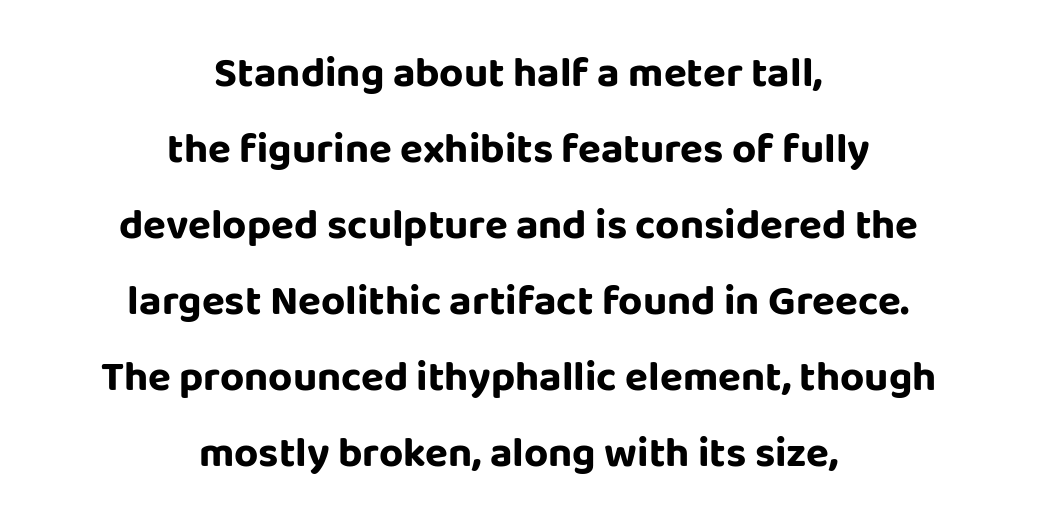
Q: Is the text bold? A: Yes.
Q: Is the text italic (slanted)? A: No, it is upright.
Q: Is the typeface a serif or a sans-serif typeface? A: Sans-serif.
Q: Is the text underlined? A: No.
Q: How is the paragraph aligned? A: Centered.
Q: Is the spacing between letters normal or unusually wide? A: Normal.
Q: Width (condensed, normal, or wide)? A: Normal.
Q: Stroke contrast? A: Low.
Q: x-height? A: Large.
Q: Monospaced? A: No.
